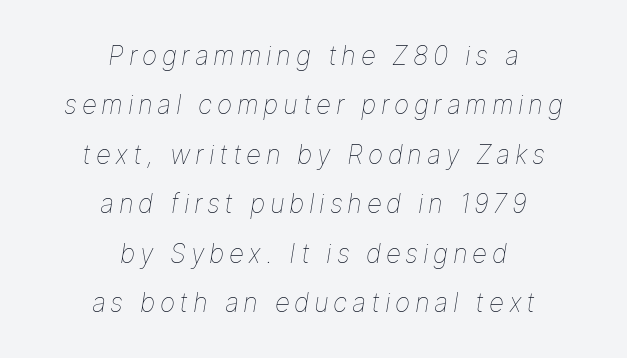
Q: Is the text bold? A: No.
Q: Is the text italic (slanted)? A: Yes, it leans right by about 9 degrees.
Q: Is the text underlined? A: No.
Q: How is the paragraph aligned? A: Centered.
Q: Is the spacing between lines tight, normal or loose? A: Loose.
